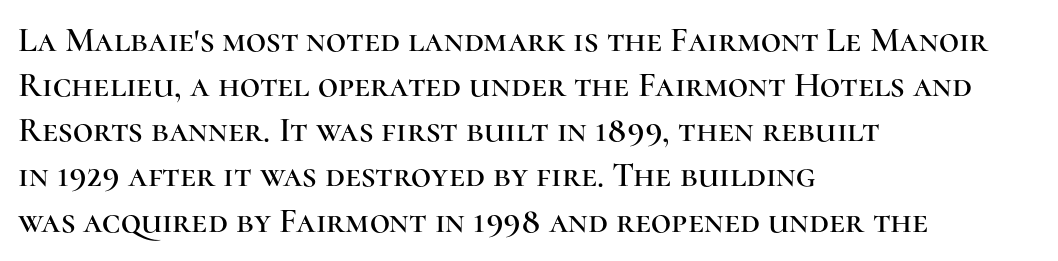
The image shows 35 px serif type, upright; set left-aligned, normal line spacing (1.29x), normal letter spacing, not underlined; high stroke contrast and a medium x-height.
